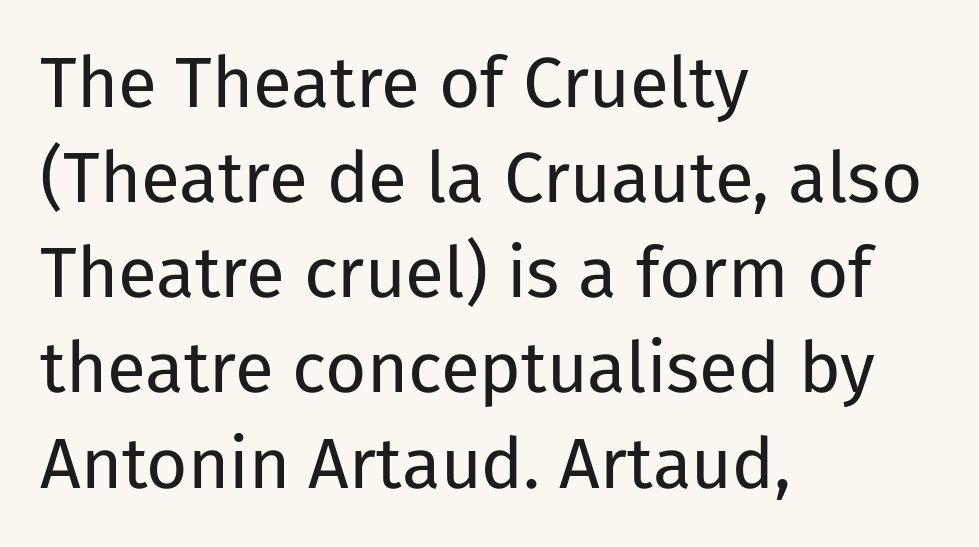
Q: Is the text bold? A: No.
Q: Is the text italic (slanted)? A: No, it is upright.
Q: Is the typeface a serif or a sans-serif typeface? A: Sans-serif.
Q: Is the text underlined? A: No.
Q: How is the paragraph aligned? A: Left-aligned.
Q: Is the spacing between letters normal or unusually wide? A: Normal.
Q: Is the spacing between lines tight, normal or loose? A: Normal.
Q: Width (condensed, normal, or wide)? A: Normal.
Q: Stroke contrast? A: Low.
Q: x-height? A: Medium.
Q: Monospaced? A: No.
